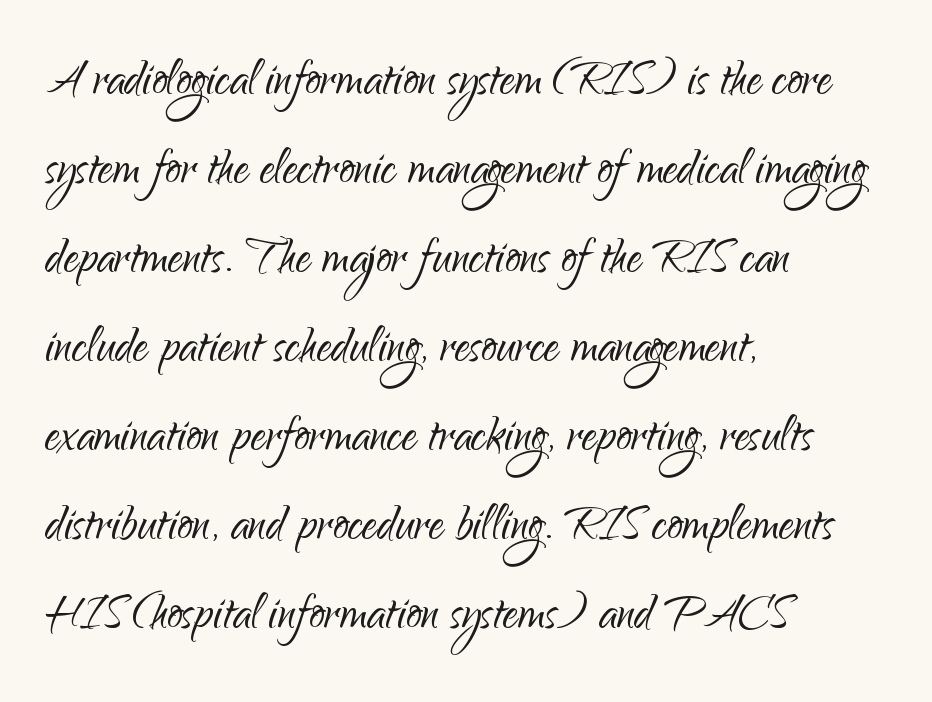
The image shows 61 px light sans-serif type; set left-aligned, normal line spacing (1.46x), normal letter spacing, not underlined; low stroke contrast and a small x-height.
